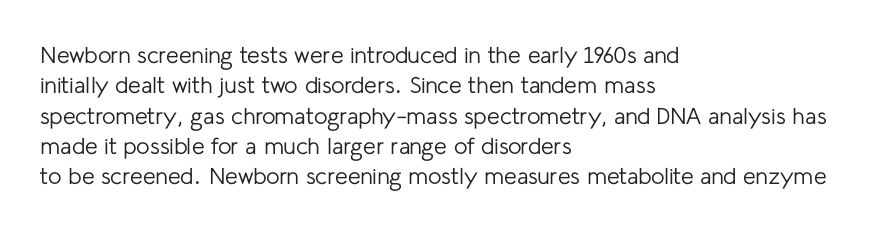
Q: Is the text bold? A: No.
Q: Is the text italic (slanted)? A: No, it is upright.
Q: Is the text underlined? A: No.
Q: How is the paragraph aligned? A: Left-aligned.
Q: Is the spacing between letters normal or unusually wide? A: Normal.
Q: Is the spacing between lines tight, normal or loose? A: Normal.
